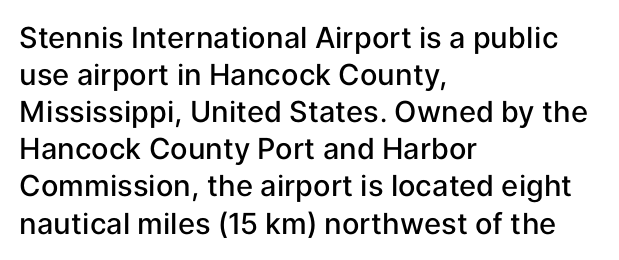
{"serif": "no", "italic": "no", "bold": "semi", "weight": "semibold", "width": "normal", "stroke_contrast": "low", "x_height": "medium", "monospaced": "no", "underline": "no", "align": "left", "line_spacing": "normal", "line_spacing_ratio": 1.28, "letter_spacing": "normal", "letter_spacing_em": 0.0, "glyph_px": 29}
